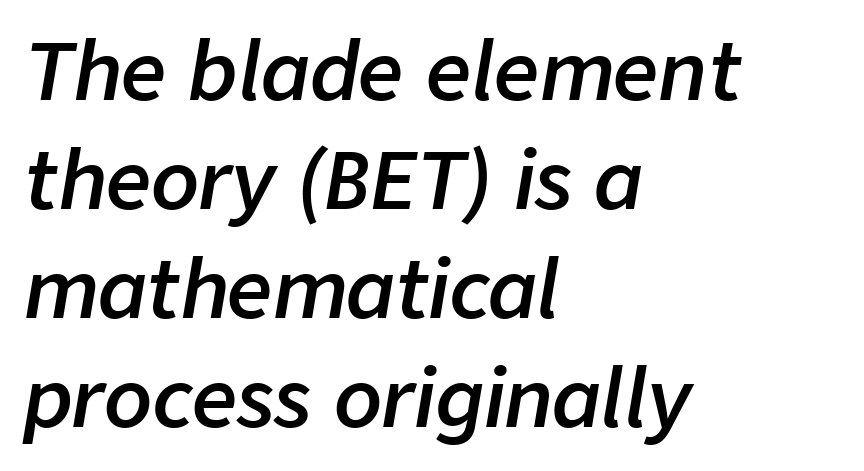
{"italic": "yes", "lean": "right", "slant_degrees": 9, "bold": "semi", "weight": "semibold", "width": "normal", "stroke_contrast": "low", "x_height": "medium", "monospaced": "no", "underline": "no", "align": "left", "line_spacing": "normal", "line_spacing_ratio": 1.38, "letter_spacing": "normal", "letter_spacing_em": 0.0, "glyph_px": 79}
